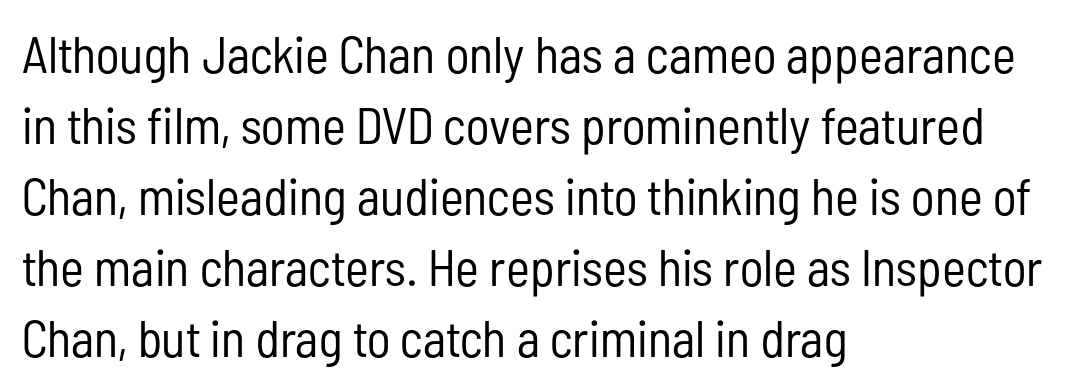
The image shows 51 px regular-weight, condensed sans-serif type, upright; set left-aligned, normal line spacing (1.39x), normal letter spacing, not underlined; low stroke contrast and a medium x-height.
